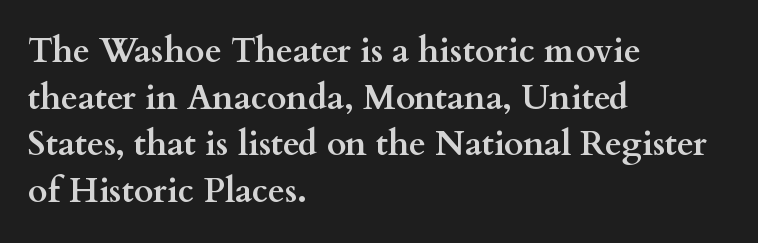
The image shows 34 px semibold, wide serif type, upright; set left-aligned, normal line spacing (1.37x), normal letter spacing, not underlined; medium stroke contrast and a small x-height.
